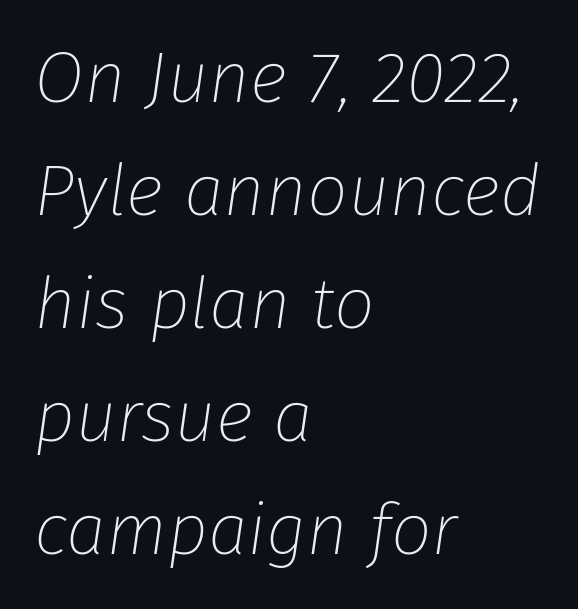
Q: Is the text bold? A: No.
Q: Is the text italic (slanted)? A: Yes, it leans right by about 8 degrees.
Q: Is the text underlined? A: No.
Q: How is the paragraph aligned? A: Left-aligned.
Q: Is the spacing between letters normal or unusually wide? A: Normal.
Q: Is the spacing between lines tight, normal or loose? A: Normal.
Q: Width (condensed, normal, or wide)? A: Normal.
Q: Stroke contrast? A: Low.
Q: x-height? A: Medium.
Q: Monospaced? A: No.
